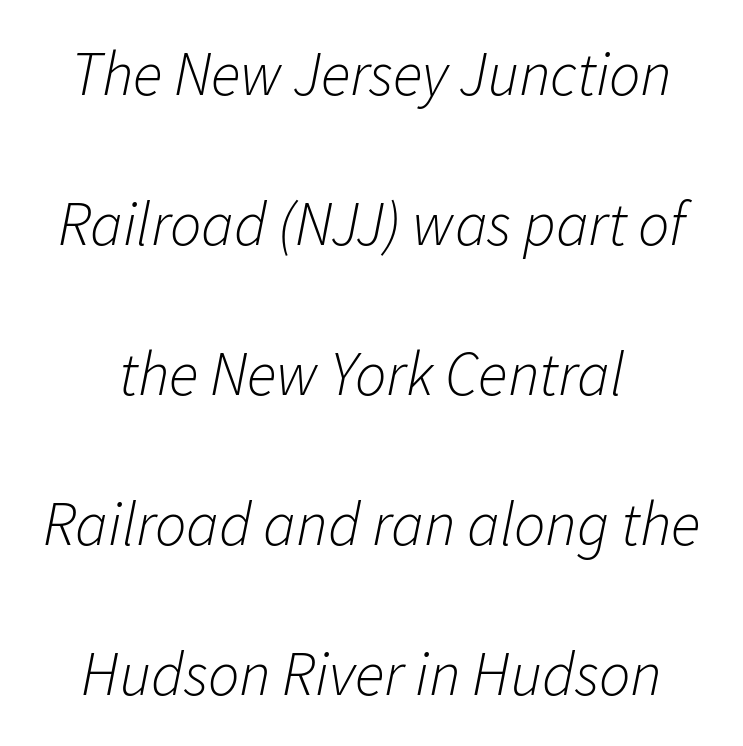
{"italic": "yes", "lean": "right", "slant_degrees": 11, "bold": "no", "weight": "light", "width": "normal", "stroke_contrast": "low", "x_height": "medium", "monospaced": "no", "underline": "no", "line_spacing": "loose", "line_spacing_ratio": 2.42, "letter_spacing": "normal", "letter_spacing_em": 0.0, "glyph_px": 62}
